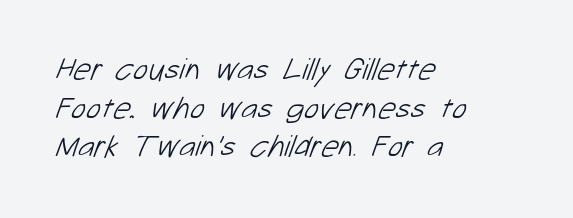
The image shows 31 px light sans-serif type; set left-aligned, normal line spacing (1.25x), normal letter spacing, not underlined; low stroke contrast and a medium x-height.
